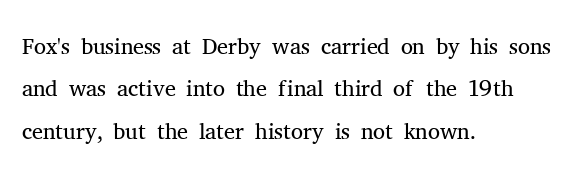
You could not count columns in this text — the font is proportionally spaced. The font family rendered here belongs to the serif group. The string is rendered with underlining switched off. The letterforms sit at book weight or below.
